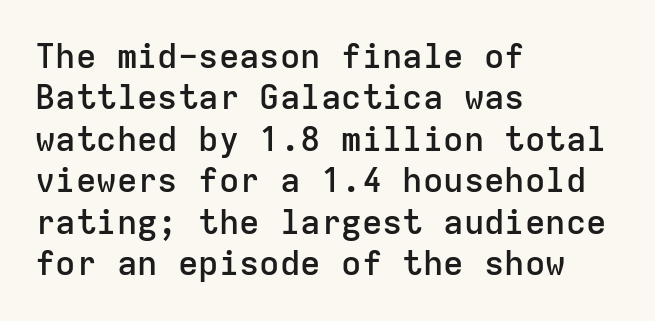
Q: Is the text bold? A: Semi-bold.
Q: Is the text italic (slanted)? A: No, it is upright.
Q: Is the typeface a serif or a sans-serif typeface? A: Sans-serif.
Q: Is the text underlined? A: No.
Q: How is the paragraph aligned? A: Left-aligned.
Q: Is the spacing between letters normal or unusually wide? A: Normal.
Q: Width (condensed, normal, or wide)? A: Normal.
Q: Stroke contrast? A: Low.
Q: x-height? A: Medium.
Q: Monospaced? A: Yes.
